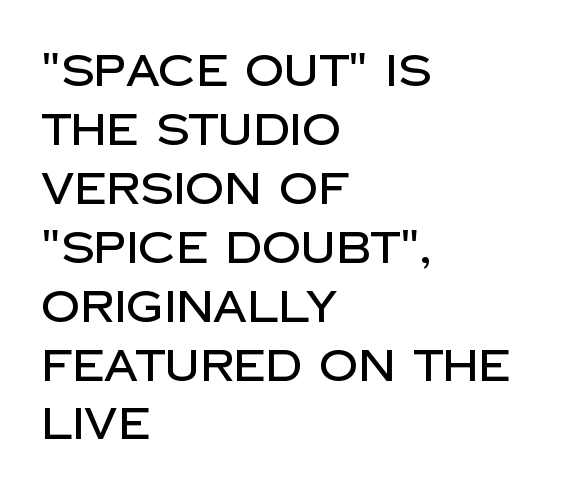
Q: Is the text italic (slanted)? A: No, it is upright.
Q: Is the typeface a serif or a sans-serif typeface? A: Sans-serif.
Q: Is the text underlined? A: No.
Q: How is the paragraph aligned? A: Left-aligned.
Q: Is the spacing between letters normal or unusually wide? A: Normal.
Q: Is the spacing between lines tight, normal or loose? A: Normal.
Q: Width (condensed, normal, or wide)? A: Normal.
Q: Stroke contrast? A: Low.
Q: x-height? A: Large.
Q: Monospaced? A: No.
